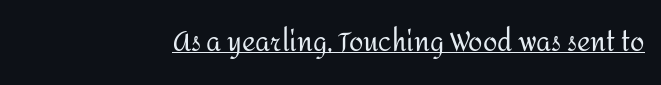
{"italic": "no", "bold": "no", "underline": "yes", "letter_spacing": "normal", "letter_spacing_em": 0.0, "glyph_px": 26}
